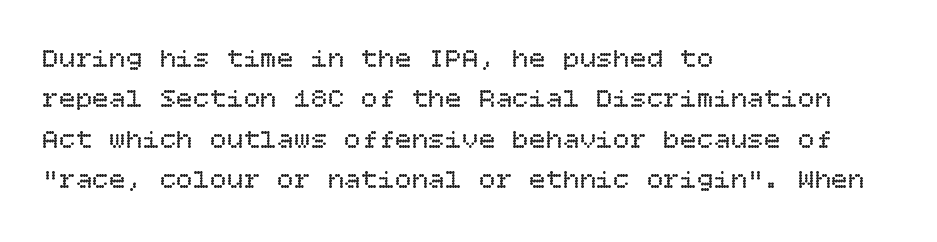
Counters stay open thanks to moderate or lighter strokes. The string is rendered with underlining switched off. Tracking value appears to be zero — textbook default spacing. If you drew a ruler down the left edge, every line would touch it. Posture: straight, roman, zero tilt. Regular leading.
